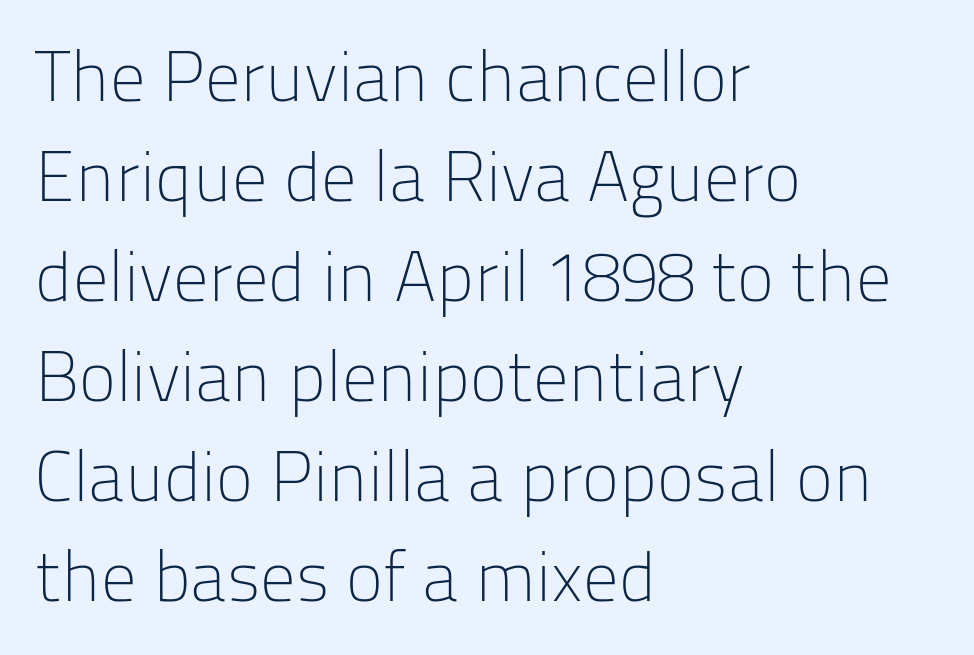
The image shows 70 px light sans-serif type, upright; set left-aligned, normal line spacing (1.43x), normal letter spacing, not underlined; low stroke contrast and a medium x-height.
